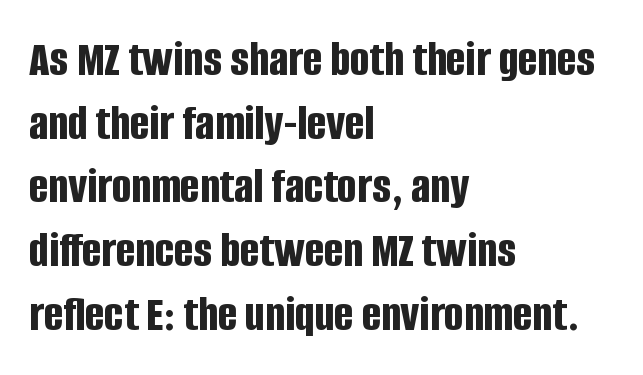
Tracking here is standard; glyphs follow each other at the usual distance. Visually the block forms a straight wall on the left and a jagged coastline on the right. Students, this is bold: see how much ink each stroke carries. Notice how descenders clear the ascenders below comfortably — that's standard leading. A typesetter would mark this as roman, not italic.
